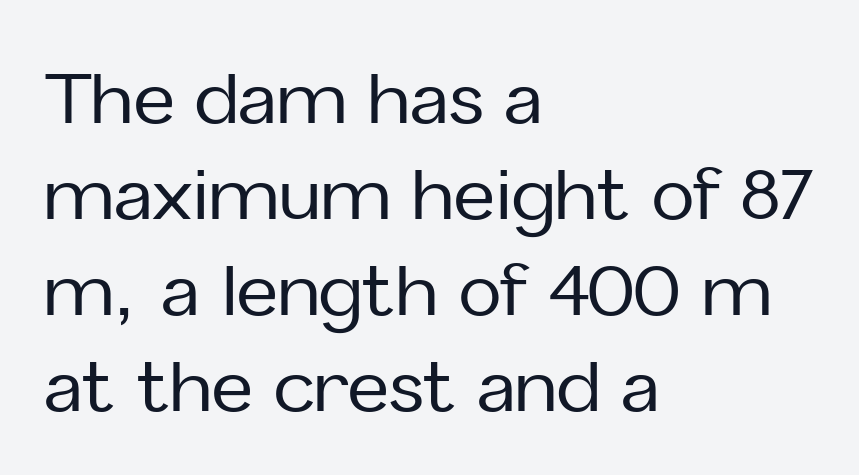
The image shows 71 px sans-serif type, upright; set left-aligned, normal line spacing (1.35x), normal letter spacing, not underlined; low stroke contrast and a medium x-height.
